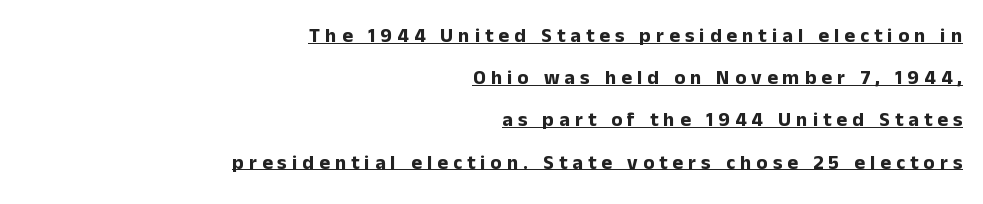
{"italic": "no", "bold": "yes", "underline": "yes", "align": "right", "line_spacing": "loose", "line_spacing_ratio": 2.11, "letter_spacing": "wide", "letter_spacing_em": 0.26, "glyph_px": 20}
